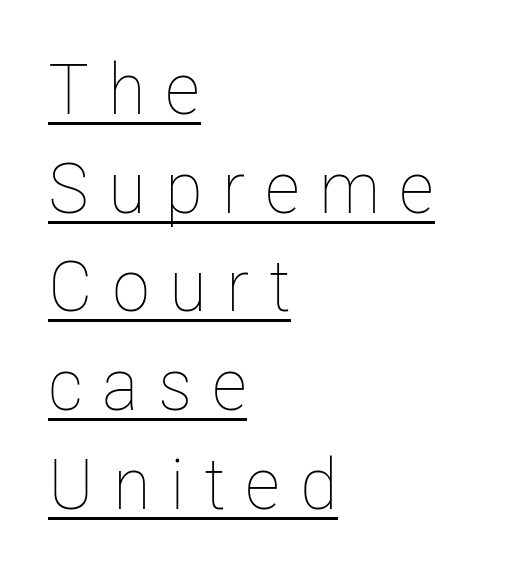
Q: Is the text bold? A: No.
Q: Is the text italic (slanted)? A: No, it is upright.
Q: Is the text underlined? A: Yes.
Q: How is the paragraph aligned? A: Left-aligned.
Q: Is the spacing between letters normal or unusually wide? A: Unusually wide.
Q: Is the spacing between lines tight, normal or loose? A: Normal.
Q: Width (condensed, normal, or wide)? A: Condensed.
Q: Stroke contrast? A: Low.
Q: x-height? A: Medium.
Q: Monospaced? A: No.
